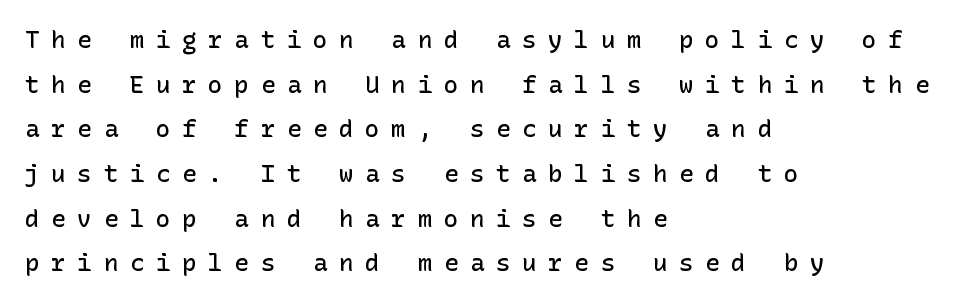
Words appear elongated and porous because spacing is wide. Line starts are locked; line ends wander. Moderately thickened strokes mark this as semibold type. Unlike italic type, these characters show no tilt at all. The foot of each line stays bare and open.
